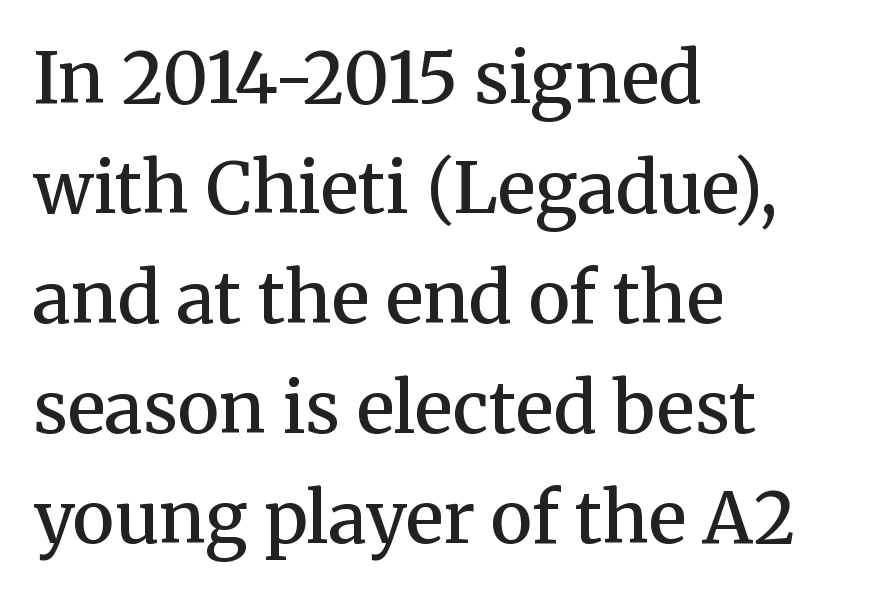
{"serif": "yes", "italic": "no", "bold": "semi", "weight": "semibold", "width": "normal", "stroke_contrast": "medium", "x_height": "medium", "monospaced": "no", "underline": "no", "align": "left", "line_spacing": "normal", "line_spacing_ratio": 1.55, "letter_spacing": "normal", "letter_spacing_em": 0.0, "glyph_px": 71}
